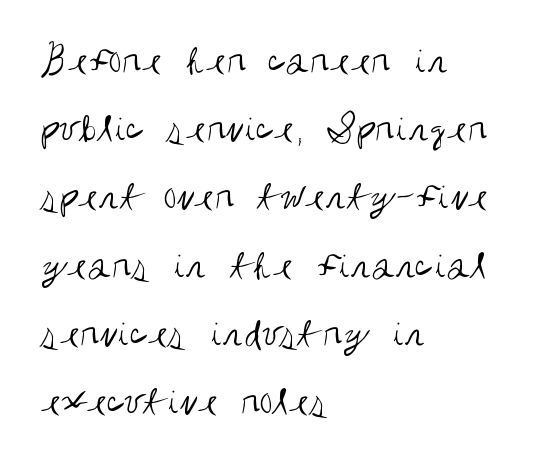
Ink coverage per letter is moderate at most. One glance says typical: line gaps are just what's usual. Typographically, this falls in the sans-serif category.
